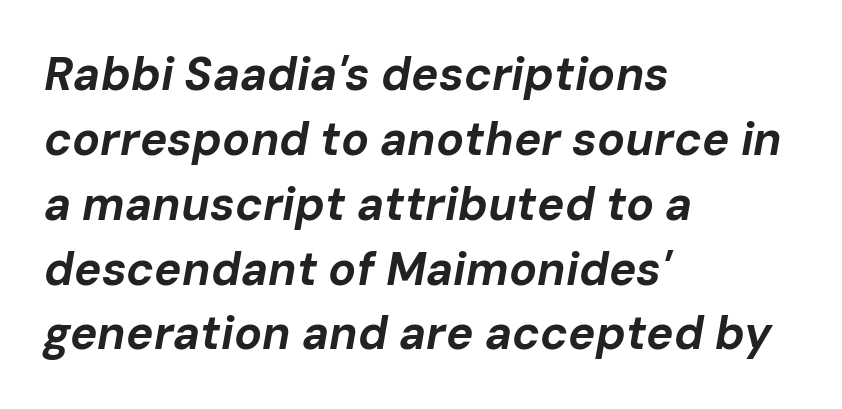
Strokes here are thick enough to call this a true bold. Students, note that the glyphs here touch the page at normal intervals. The text carries the slant typical of an italic or oblique font. The rendering uses natural spacing where letterforms have individual widths. The typesetter chose a ragged-right arrangement here. Horizontal bands of white between lines are of average thickness.
